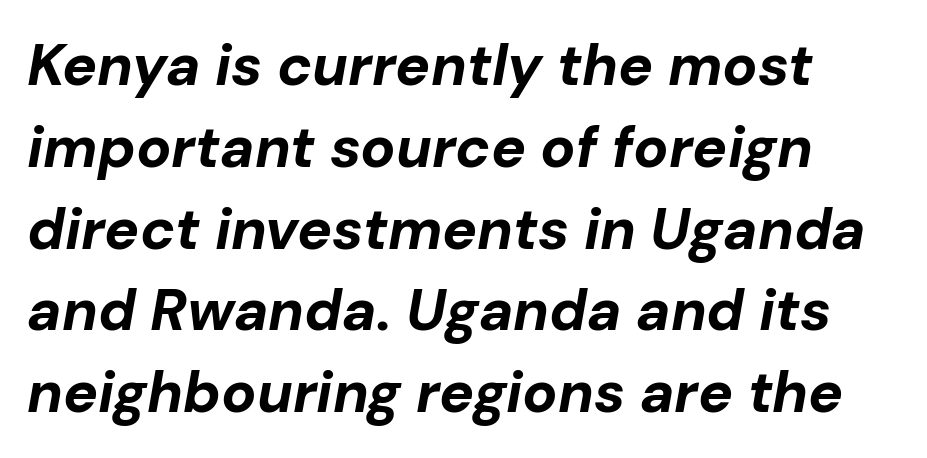
Q: Is the text bold? A: Yes.
Q: Is the text italic (slanted)? A: Yes, it leans right by about 10 degrees.
Q: Is the text underlined? A: No.
Q: How is the paragraph aligned? A: Left-aligned.
Q: Is the spacing between letters normal or unusually wide? A: Normal.
Q: Is the spacing between lines tight, normal or loose? A: Normal.
Q: Width (condensed, normal, or wide)? A: Normal.
Q: Stroke contrast? A: Low.
Q: x-height? A: Medium.
Q: Monospaced? A: No.
